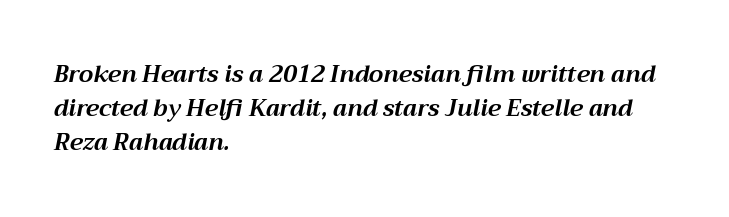
The image shows 23 px bold type, italic (leaning right); set left-aligned, normal line spacing (1.47x), normal letter spacing, not underlined.
